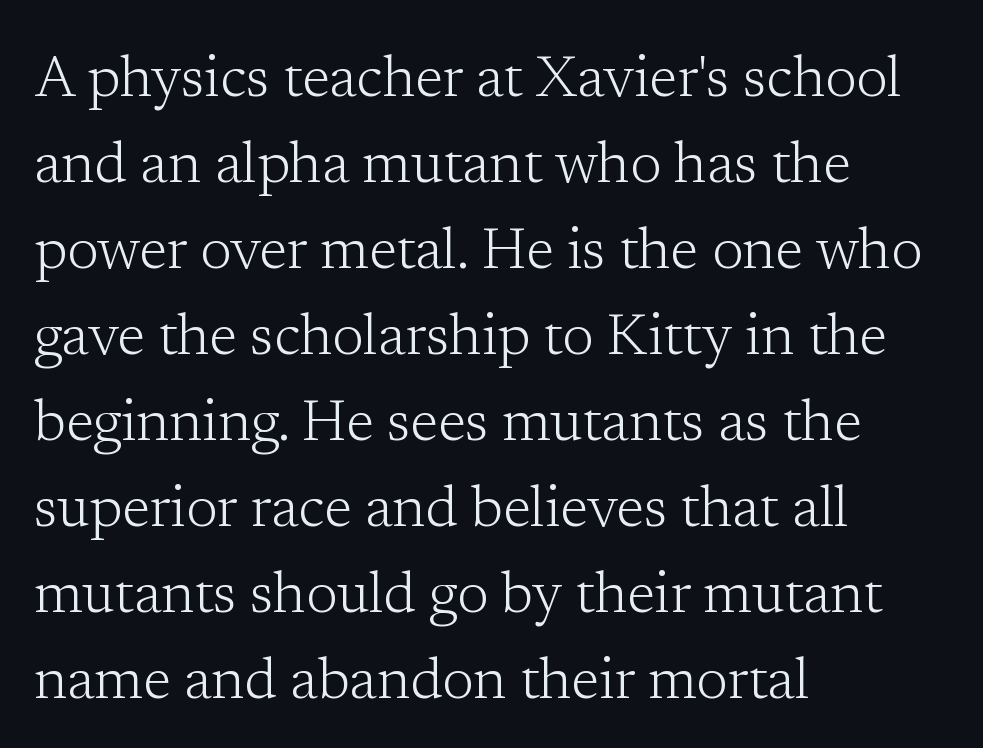
Q: Is the text bold? A: No.
Q: Is the text italic (slanted)? A: No, it is upright.
Q: Is the typeface a serif or a sans-serif typeface? A: Serif.
Q: Is the text underlined? A: No.
Q: How is the paragraph aligned? A: Left-aligned.
Q: Is the spacing between letters normal or unusually wide? A: Normal.
Q: Is the spacing between lines tight, normal or loose? A: Normal.
Q: Width (condensed, normal, or wide)? A: Normal.
Q: Stroke contrast? A: Low.
Q: x-height? A: Medium.
Q: Monospaced? A: No.
